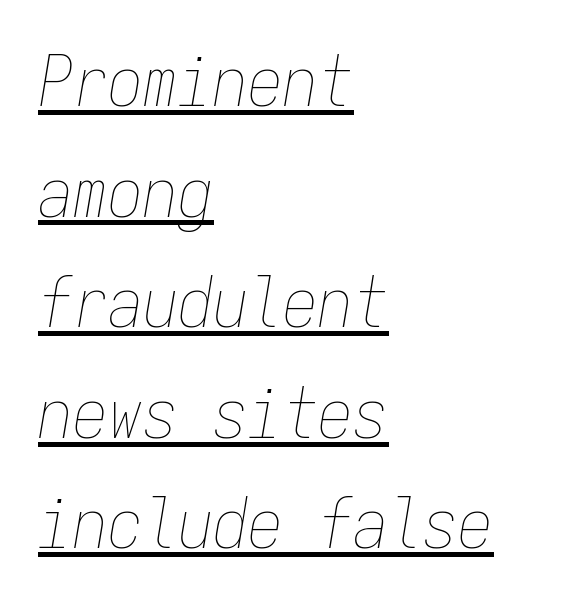
Notice how the stems are inclined rather than vertical — that's the hallmark of italics. Notice how the passage keeps a crisp vertical edge on the left only. The lines sit at an ordinary, default distance from one another. Note the uniform advance width — an 'i' takes as much space as an 'm'.
